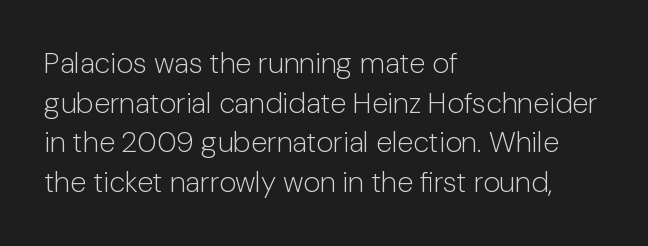
{"serif": "no", "italic": "no", "bold": "no", "weight": "light", "width": "normal", "stroke_contrast": "low", "x_height": "medium", "monospaced": "no", "underline": "no", "align": "left", "line_spacing": "normal", "line_spacing_ratio": 1.37, "letter_spacing": "normal", "letter_spacing_em": 0.0, "glyph_px": 29}
